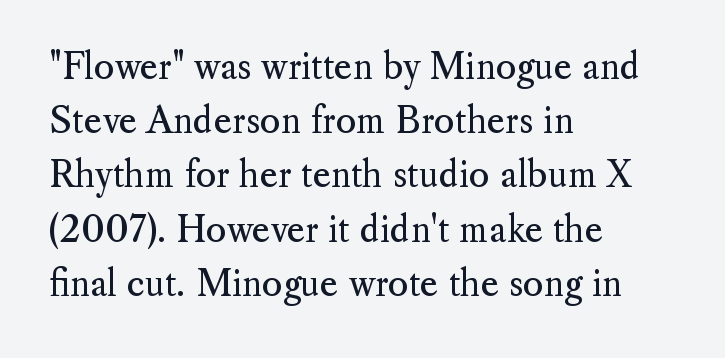
{"serif": "yes", "italic": "no", "bold": "no", "weight": "regular", "width": "normal", "stroke_contrast": "medium", "x_height": "small", "monospaced": "no", "underline": "no", "align": "left", "line_spacing": "normal", "line_spacing_ratio": 1.55, "letter_spacing": "normal", "letter_spacing_em": 0.0, "glyph_px": 35}
